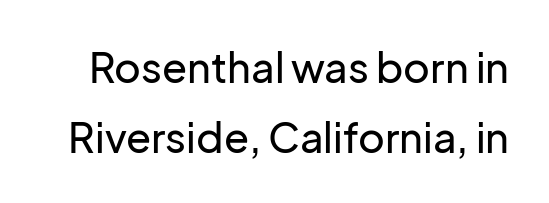
Q: Is the text italic (slanted)? A: No, it is upright.
Q: Is the typeface a serif or a sans-serif typeface? A: Sans-serif.
Q: Is the text underlined? A: No.
Q: Is the spacing between letters normal or unusually wide? A: Normal.
Q: Is the spacing between lines tight, normal or loose? A: Normal.
Q: Width (condensed, normal, or wide)? A: Normal.
Q: Stroke contrast? A: Low.
Q: x-height? A: Medium.
Q: Monospaced? A: No.
